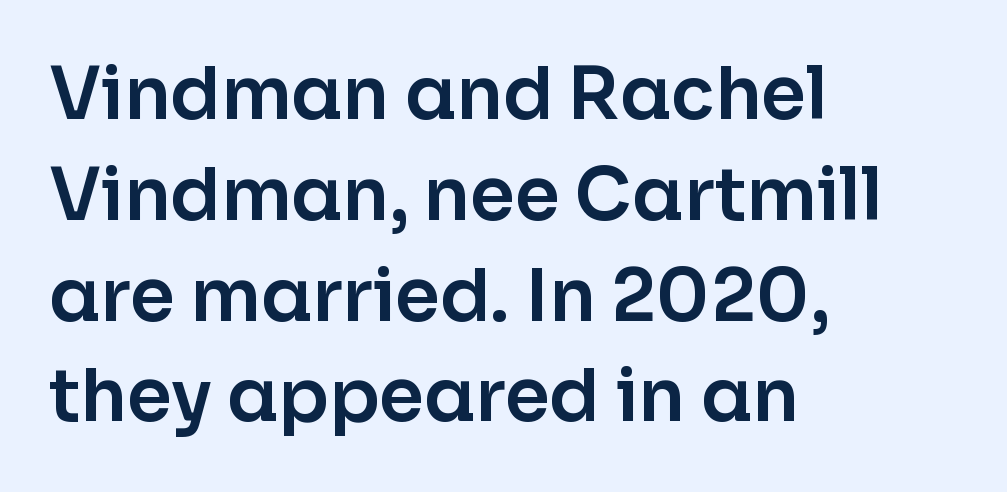
{"serif": "no", "italic": "no", "width": "normal", "stroke_contrast": "low", "x_height": "medium", "monospaced": "no", "underline": "no", "align": "left", "line_spacing": "normal", "line_spacing_ratio": 1.4, "letter_spacing": "normal", "letter_spacing_em": 0.0, "glyph_px": 72}
